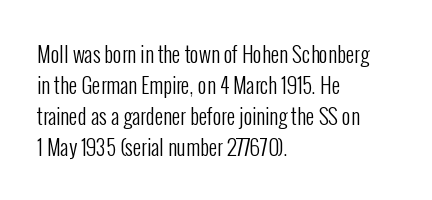
If you drew a line through each stem, it would be perfectly vertical. Leftover space on each line is placed entirely after the last word. The vertical gap from one line to the next is medium. The specimen omits any rule beneath the text block's lines.
